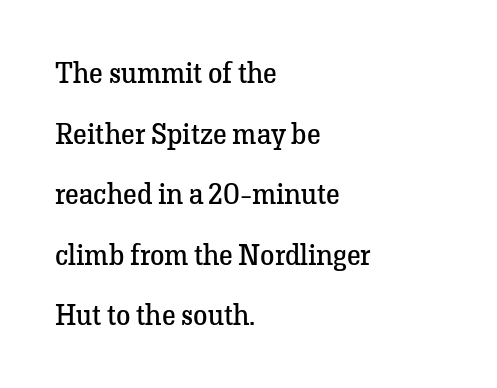
Q: Is the text bold? A: No.
Q: Is the text italic (slanted)? A: No, it is upright.
Q: Is the typeface a serif or a sans-serif typeface? A: Serif.
Q: Is the text underlined? A: No.
Q: How is the paragraph aligned? A: Left-aligned.
Q: Is the spacing between letters normal or unusually wide? A: Normal.
Q: Is the spacing between lines tight, normal or loose? A: Loose.
Q: Width (condensed, normal, or wide)? A: Normal.
Q: Stroke contrast? A: Low.
Q: x-height? A: Medium.
Q: Monospaced? A: No.
